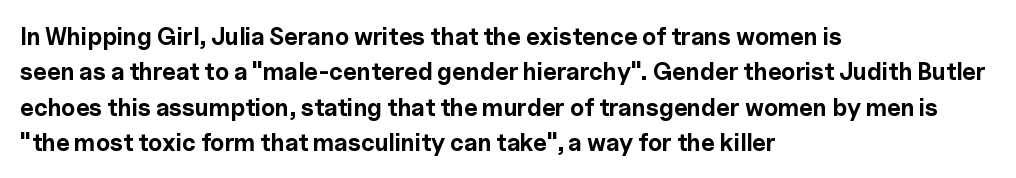
The baseline area is clear. Rendered with straight, roman letterforms. The face used here has the dense, thick strokes of a bold. One-word summary of the alignment: left.
